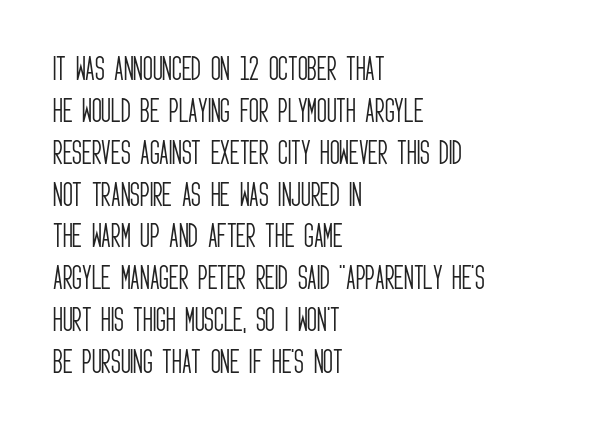
The image shows 27 px text type, upright; set left-aligned, normal line spacing (1.55x), normal letter spacing, not underlined.
